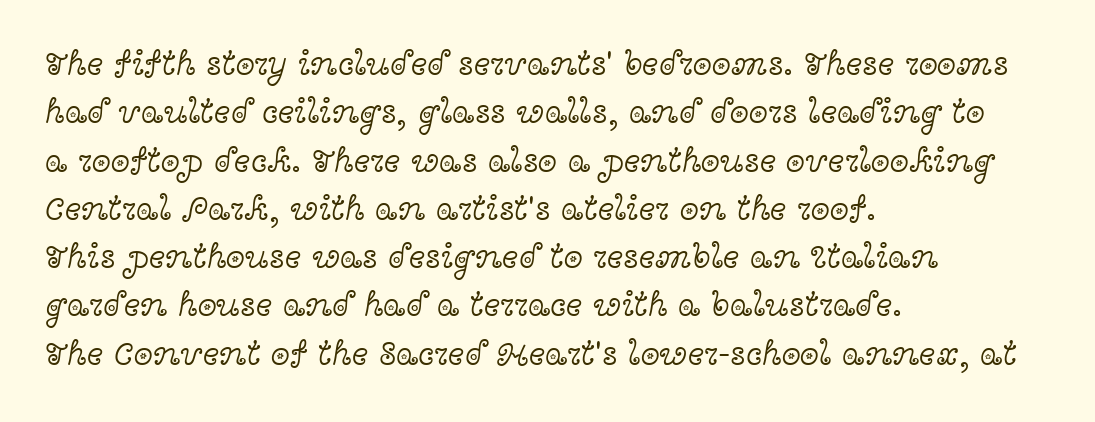
The image shows 35 px light, wide serif type; set left-aligned, normal line spacing (1.38x), normal letter spacing, not underlined; a medium x-height.
